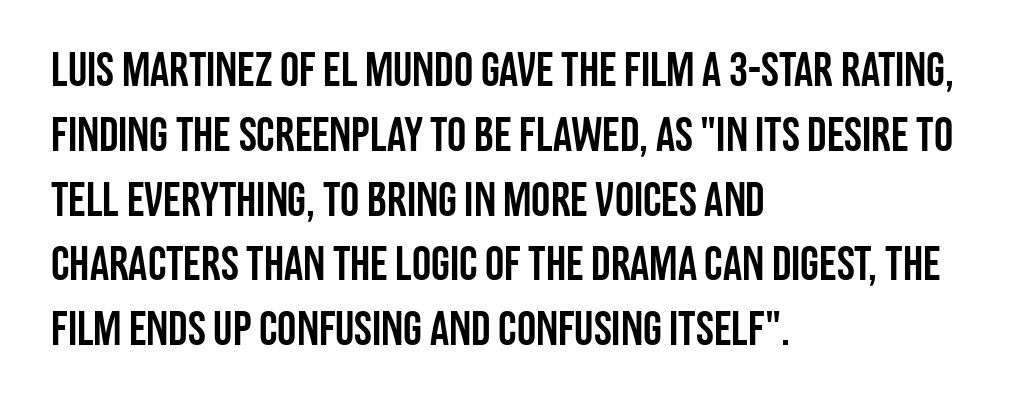
{"serif": "no", "italic": "no", "width": "condensed", "stroke_contrast": "low", "x_height": "large", "monospaced": "no", "underline": "no", "align": "left", "line_spacing": "normal", "line_spacing_ratio": 1.35, "letter_spacing": "normal", "letter_spacing_em": 0.0, "glyph_px": 48}
